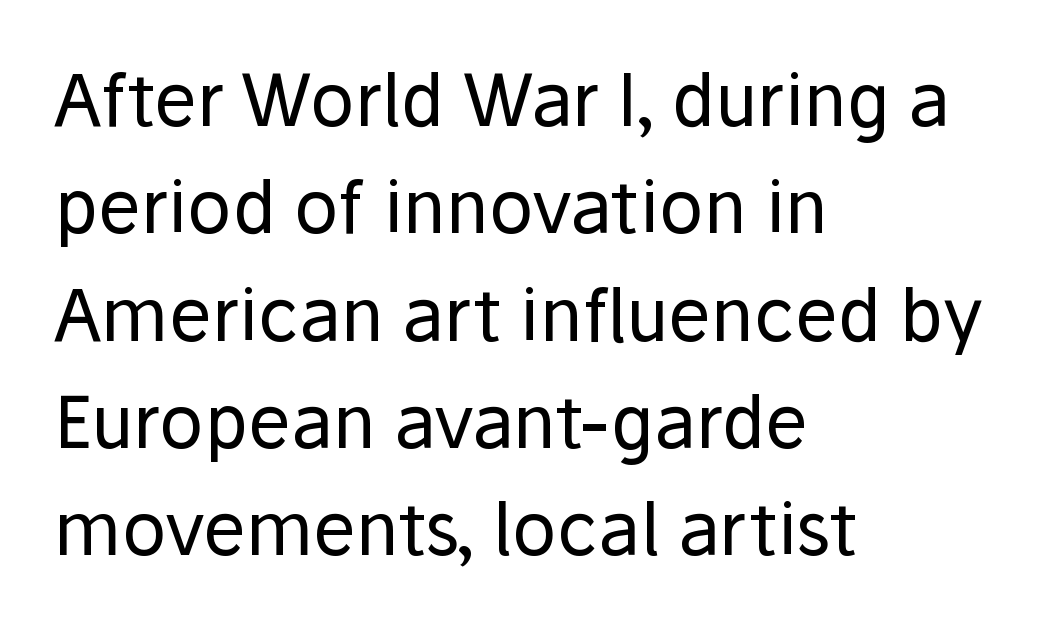
The image shows 72 px regular-weight sans-serif type, upright; set left-aligned, normal line spacing (1.49x), normal letter spacing, not underlined; low stroke contrast and a medium x-height.
